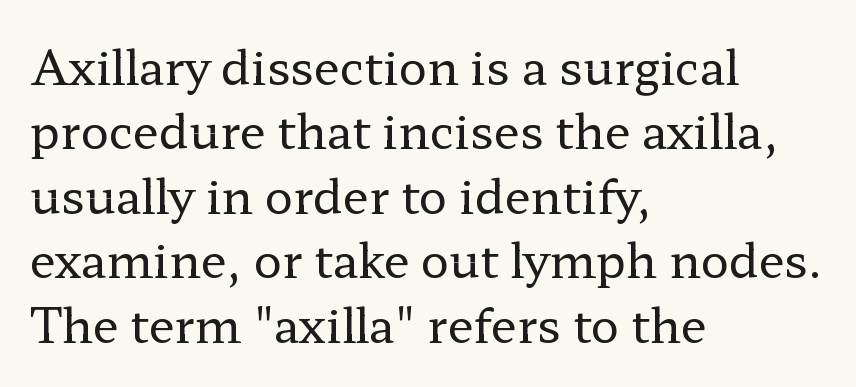
{"serif": "yes", "italic": "no", "bold": "no", "weight": "regular", "width": "wide", "stroke_contrast": "low", "x_height": "medium", "monospaced": "no", "underline": "no", "align": "left", "line_spacing": "normal", "line_spacing_ratio": 1.37, "letter_spacing": "normal", "letter_spacing_em": 0.0, "glyph_px": 47}
